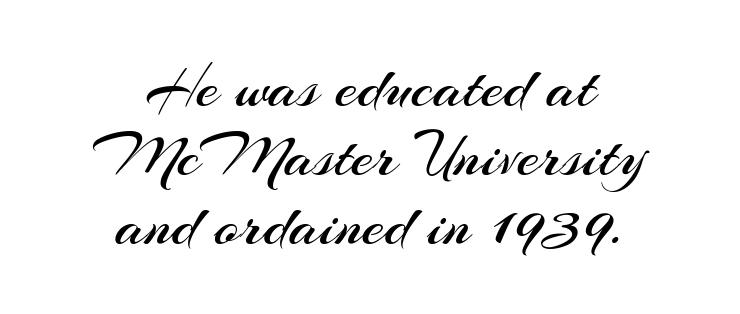
{"serif": "no", "bold": "no", "weight": "regular", "width": "normal", "stroke_contrast": "medium", "x_height": "small", "monospaced": "no", "underline": "no", "align": "center", "line_spacing": "tight", "line_spacing_ratio": 1.08, "letter_spacing": "normal", "letter_spacing_em": 0.0, "glyph_px": 64}
